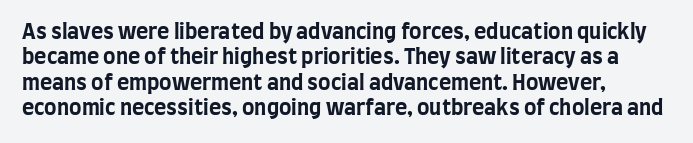
Q: Is the text bold? A: Yes.
Q: Is the text italic (slanted)? A: No, it is upright.
Q: Is the text underlined? A: No.
Q: How is the paragraph aligned? A: Left-aligned.
Q: Is the spacing between letters normal or unusually wide? A: Normal.
